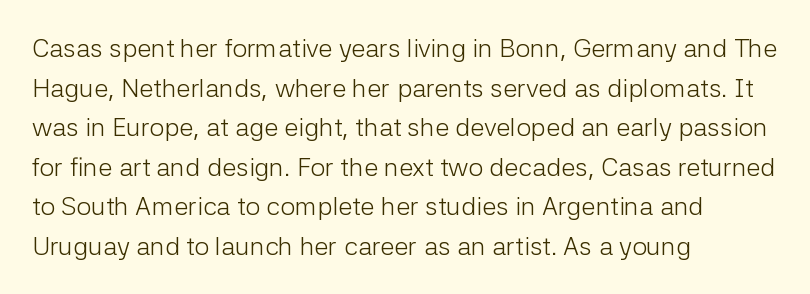
The image shows 26 px text type, upright; set left-aligned, normal line spacing (1.52x), normal letter spacing, not underlined.
